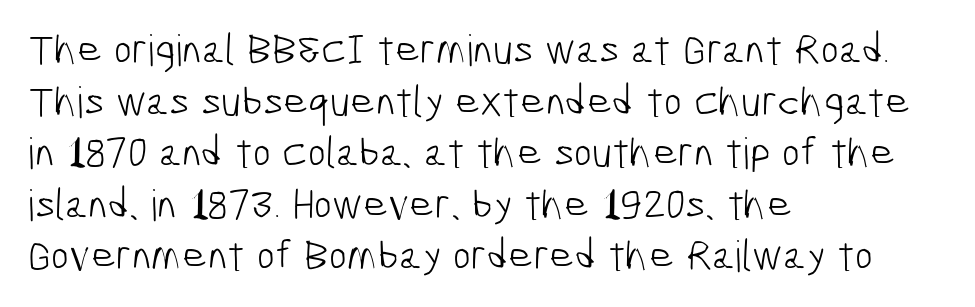
Q: Is the text bold? A: No.
Q: Is the typeface a serif or a sans-serif typeface? A: Sans-serif.
Q: Is the text underlined? A: No.
Q: How is the paragraph aligned? A: Left-aligned.
Q: Is the spacing between letters normal or unusually wide? A: Normal.
Q: Width (condensed, normal, or wide)? A: Condensed.
Q: Stroke contrast? A: Low.
Q: x-height? A: Medium.
Q: Monospaced? A: No.
